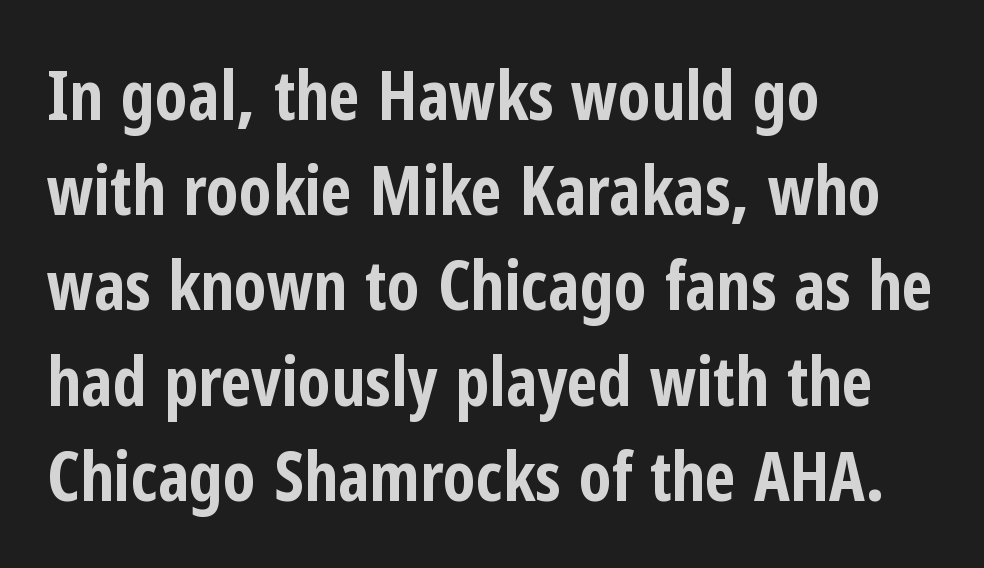
The image shows 68 px bold, condensed sans-serif type, upright; set left-aligned, normal line spacing (1.4x), normal letter spacing, not underlined; low stroke contrast and a medium x-height.
